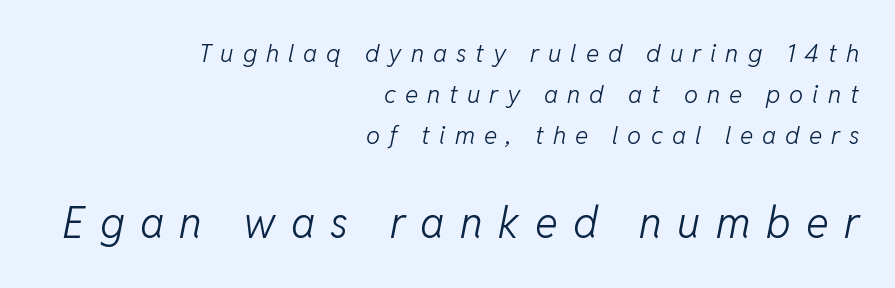
The image shows 43 px light type, italic (leaning right); set right-aligned, normal line spacing (1.65x), unusually wide letter spacing (+0.36 em), not underlined; the second (bottom) block is 1.72x larger; low stroke contrast and a medium x-height.
